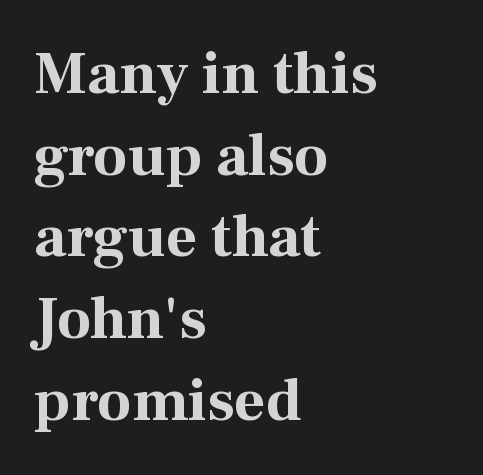
The image shows 61 px bold serif type, upright; set left-aligned, normal line spacing (1.34x), normal letter spacing, not underlined; medium stroke contrast and a medium x-height.
